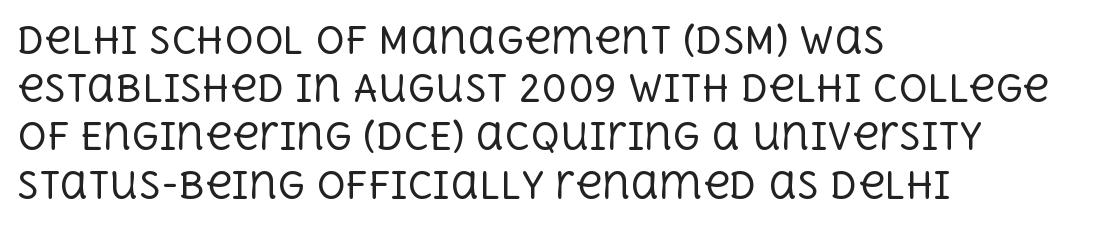
Q: Is the text bold? A: No.
Q: Is the text italic (slanted)? A: No, it is upright.
Q: Is the typeface a serif or a sans-serif typeface? A: Serif.
Q: Is the text underlined? A: No.
Q: How is the paragraph aligned? A: Left-aligned.
Q: Is the spacing between letters normal or unusually wide? A: Normal.
Q: Is the spacing between lines tight, normal or loose? A: Normal.
Q: Width (condensed, normal, or wide)? A: Normal.
Q: x-height? A: Large.
Q: Monospaced? A: No.
